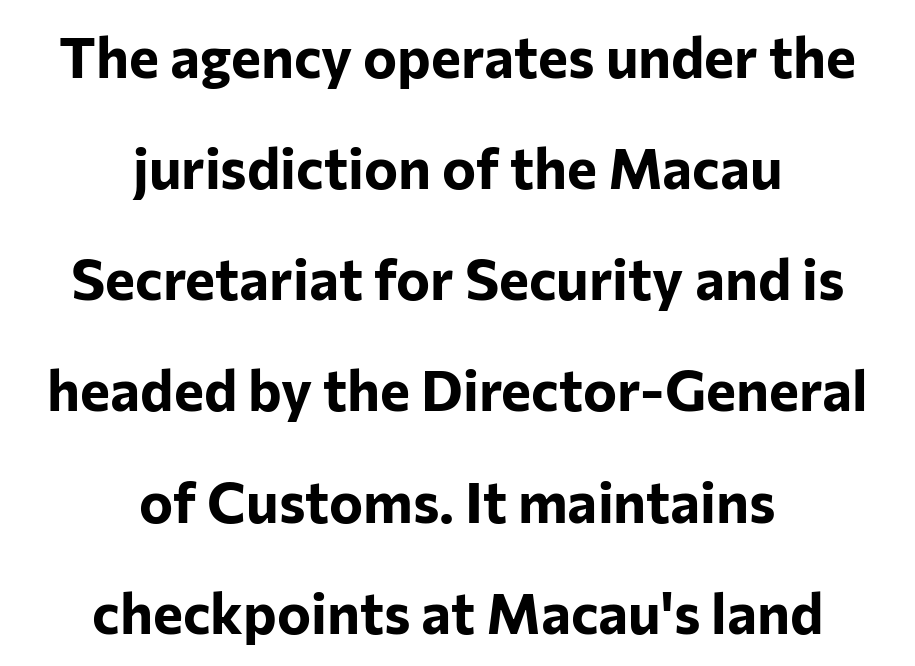
The image shows 57 px bold sans-serif type, upright; set centered, loose line spacing (1.95x), normal letter spacing, not underlined; low stroke contrast and a medium x-height.
